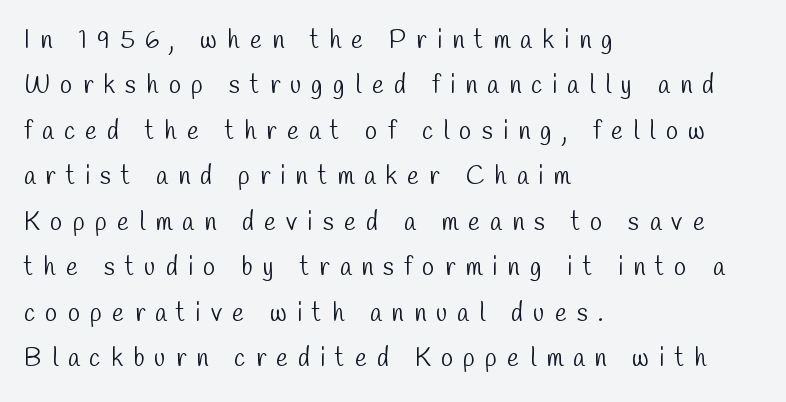
The image shows 25 px text type; set left-aligned, line spacing 1.82x, unusually wide letter spacing (+0.41 em), not underlined.
